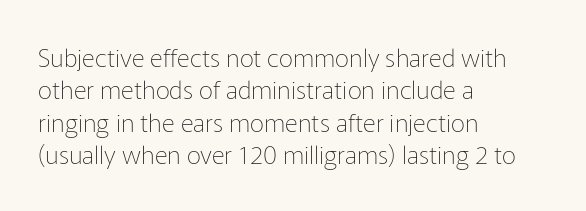
Q: Is the text bold? A: No.
Q: Is the text italic (slanted)? A: No, it is upright.
Q: Is the text underlined? A: No.
Q: How is the paragraph aligned? A: Left-aligned.
Q: Is the spacing between letters normal or unusually wide? A: Normal.
Q: Is the spacing between lines tight, normal or loose? A: Normal.
